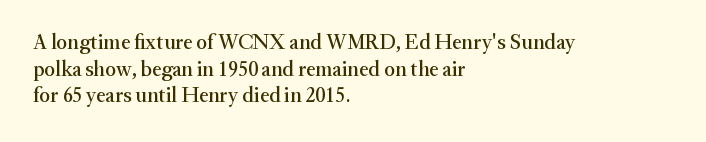
Q: Is the text italic (slanted)? A: No, it is upright.
Q: Is the text underlined? A: No.
Q: How is the paragraph aligned? A: Left-aligned.
Q: Is the spacing between letters normal or unusually wide? A: Normal.
Q: Is the spacing between lines tight, normal or loose? A: Normal.
